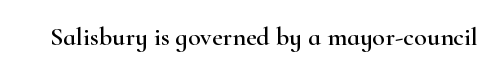
{"italic": "no", "underline": "no", "letter_spacing": "normal", "letter_spacing_em": 0.0, "glyph_px": 26}
